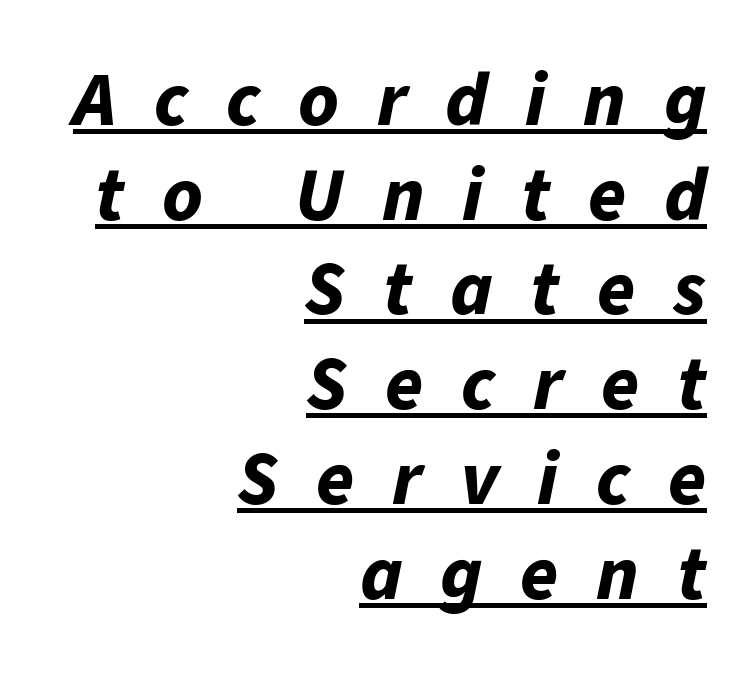
{"italic": "yes", "lean": "right", "slant_degrees": 11, "bold": "yes", "weight": "bold", "width": "normal", "stroke_contrast": "low", "x_height": "medium", "monospaced": "no", "underline": "yes", "align": "right", "line_spacing_ratio": 1.23, "letter_spacing": "wide", "letter_spacing_em": 0.49, "glyph_px": 77}
